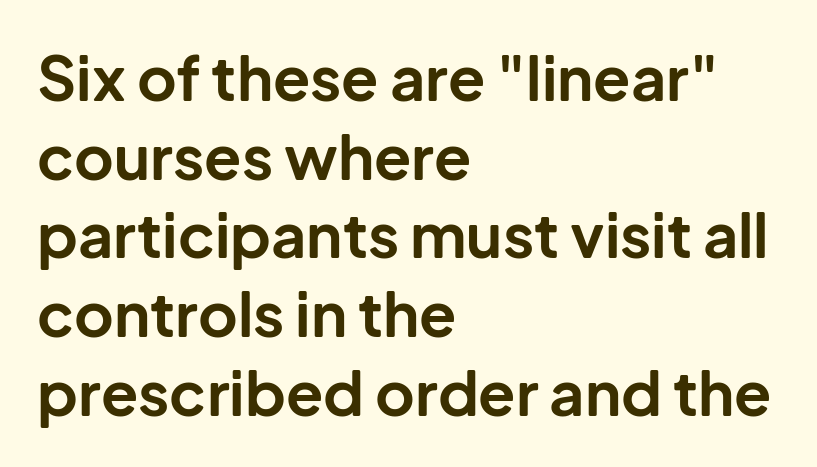
The image shows 61 px bold sans-serif type, upright; set left-aligned, normal line spacing (1.29x), normal letter spacing, not underlined; low stroke contrast and a medium x-height.
